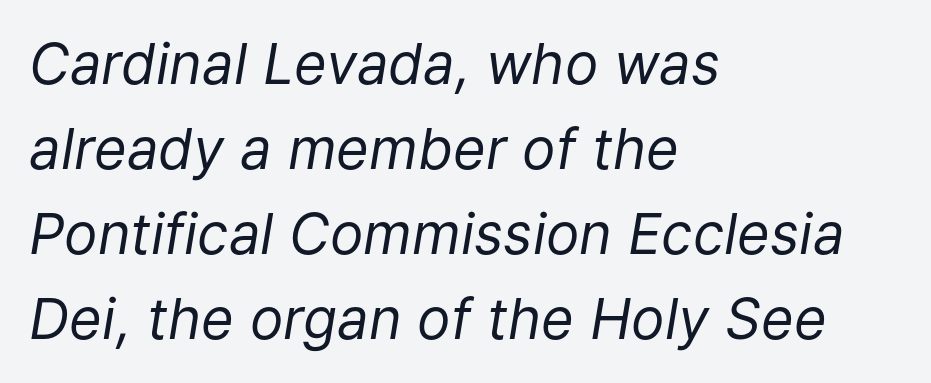
Q: Is the text bold? A: No.
Q: Is the text italic (slanted)? A: Yes, it leans right by about 9 degrees.
Q: Is the text underlined? A: No.
Q: How is the paragraph aligned? A: Left-aligned.
Q: Is the spacing between letters normal or unusually wide? A: Normal.
Q: Is the spacing between lines tight, normal or loose? A: Normal.
Q: Width (condensed, normal, or wide)? A: Normal.
Q: Stroke contrast? A: Low.
Q: x-height? A: Medium.
Q: Monospaced? A: No.
